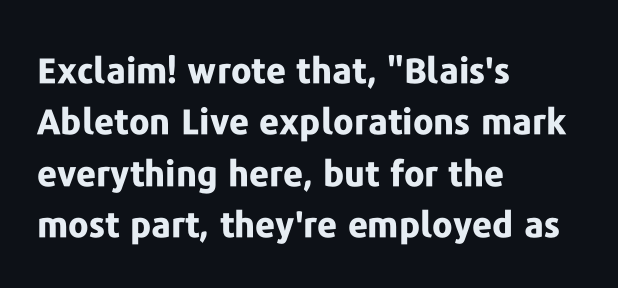
The image shows 35 px bold sans-serif type, upright; set left-aligned, normal line spacing (1.47x), normal letter spacing, not underlined; low stroke contrast and a medium x-height.
